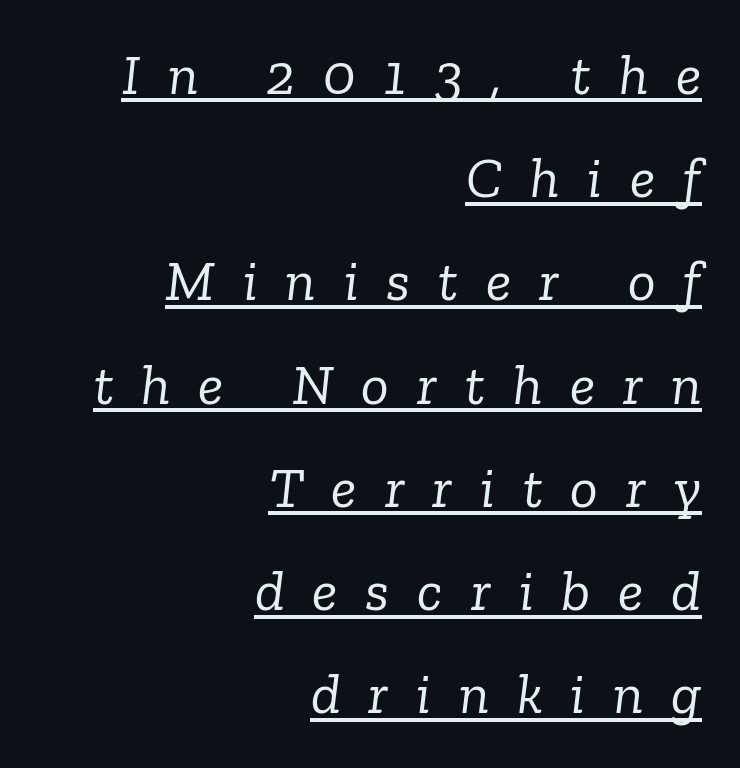
{"serif": "yes", "italic": "yes", "lean": "right", "slant_degrees": 6, "bold": "no", "weight": "light", "width": "normal", "stroke_contrast": "low", "x_height": "medium", "monospaced": "no", "underline": "yes", "align": "right", "line_spacing_ratio": 1.78, "letter_spacing": "wide", "letter_spacing_em": 0.48, "glyph_px": 58}
